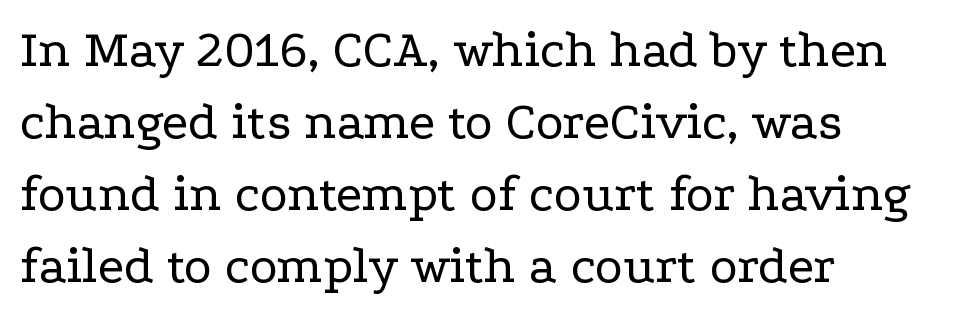
The rendering uses natural spacing where letterforms have individual widths. Standard letterfit; no display-style spreading of the glyphs. The setting favours the left margin, as ordinary paragraphs usually do. Clear beneath every line of the passage. The leading is moderate, giving the passage an even texture. Is the type heavy? It reads as light-to-regular instead.
